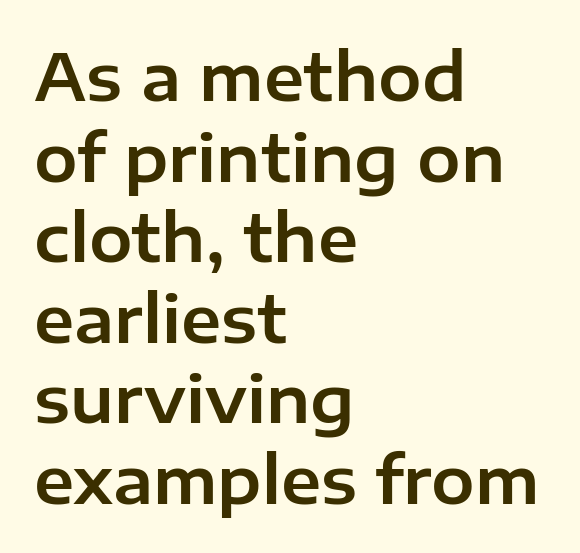
{"serif": "no", "italic": "no", "width": "normal", "stroke_contrast": "low", "x_height": "medium", "monospaced": "no", "underline": "no", "align": "left", "line_spacing_ratio": 1.24, "letter_spacing": "normal", "letter_spacing_em": 0.0, "glyph_px": 65}
